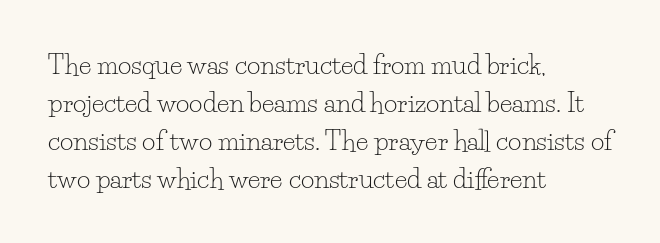
Visually the block forms a straight wall on the left and a jagged coastline on the right. Caption: standard tracking, unaltered. The type sits square on the baseline with zero lean. Weight: not bold — regular or lighter.
